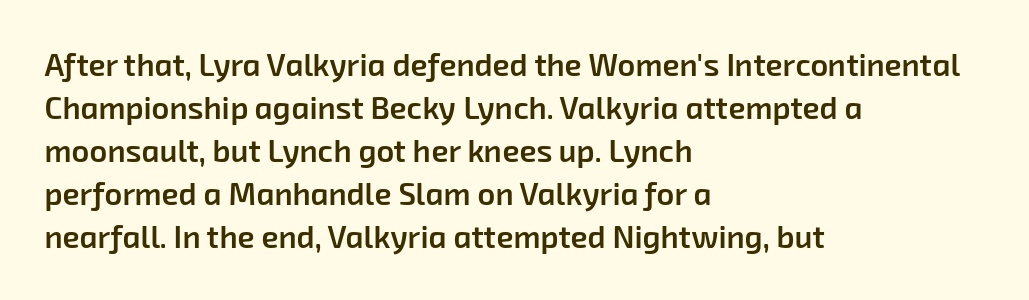
{"serif": "no", "bold": "semi", "weight": "semibold", "width": "normal", "stroke_contrast": "low", "x_height": "medium", "monospaced": "no", "underline": "no", "align": "left", "line_spacing": "normal", "line_spacing_ratio": 1.39, "letter_spacing": "normal", "letter_spacing_em": 0.0, "glyph_px": 31}
